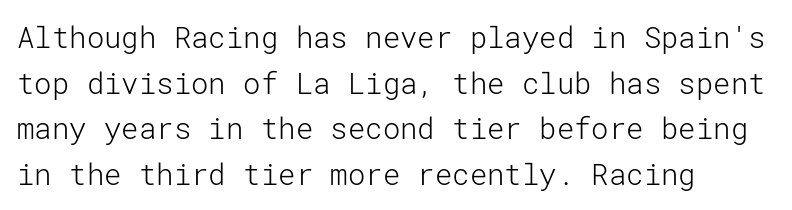
Line beginnings align vertically; line endings do not. Serifs: no, the terminals of the letterforms are clean. Honestly, the row spacing looks completely unremarkable. These lines keep a tight, regular rhythm from letter to letter. No letter is thick-stroked: the sample isn't bold. The strip under each line holds only bare page.
